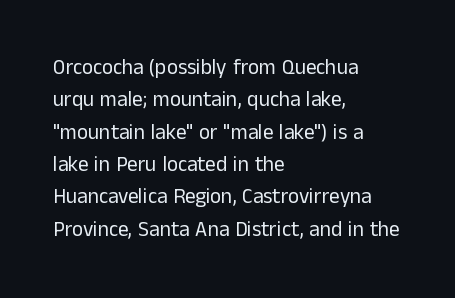
Q: Is the text bold? A: No.
Q: Is the text italic (slanted)? A: No, it is upright.
Q: Is the text underlined? A: No.
Q: How is the paragraph aligned? A: Left-aligned.
Q: Is the spacing between letters normal or unusually wide? A: Normal.
Q: Is the spacing between lines tight, normal or loose? A: Normal.
